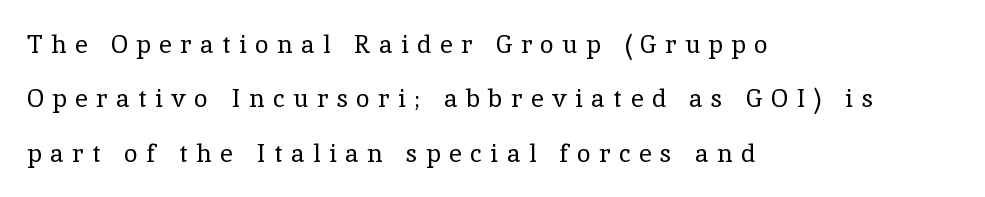
Q: Is the text bold? A: No.
Q: Is the text italic (slanted)? A: No, it is upright.
Q: Is the text underlined? A: No.
Q: How is the paragraph aligned? A: Left-aligned.
Q: Is the spacing between letters normal or unusually wide? A: Unusually wide.
Q: Is the spacing between lines tight, normal or loose? A: Loose.
